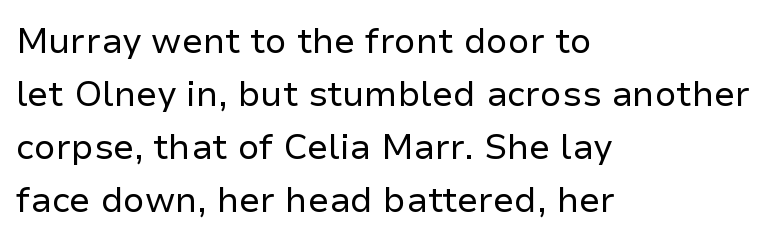
The image shows 35 px regular-weight sans-serif type, upright; set left-aligned, normal line spacing (1.51x), normal letter spacing, not underlined; low stroke contrast and a medium x-height.
